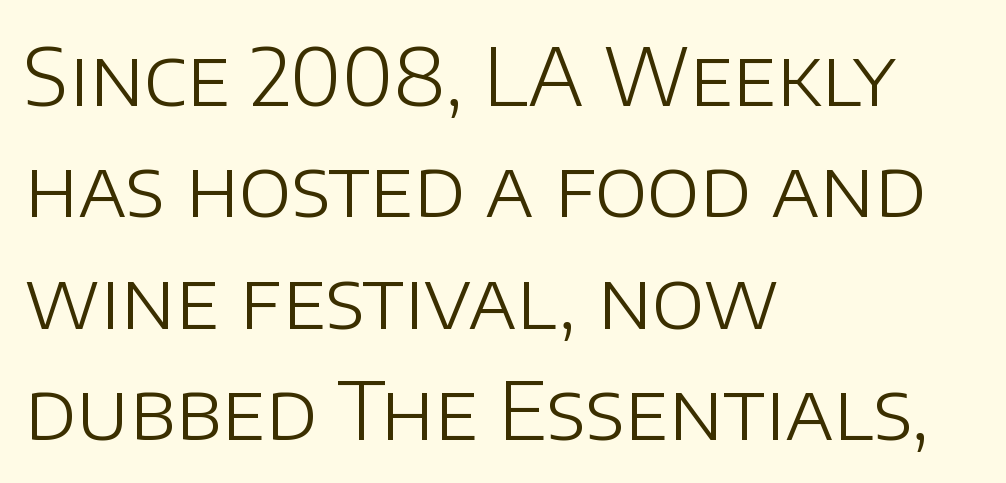
Tracking here is standard; glyphs follow each other at the usual distance. This is the regular roman posture of the typeface. Proportional: the letters do not fall into vertical columns. All the whitespace from short lines collects on the right.
